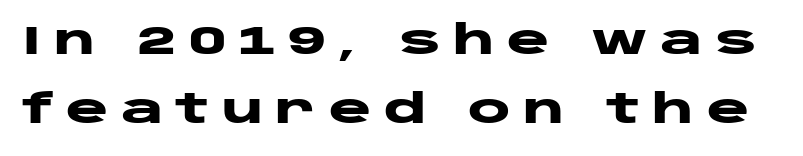
{"serif": "no", "italic": "no", "bold": "yes", "weight": "heavy", "width": "wide", "stroke_contrast": "low", "x_height": "large", "monospaced": "no", "underline": "no", "line_spacing_ratio": 1.73, "letter_spacing": "wide", "letter_spacing_em": 0.31, "glyph_px": 40}
